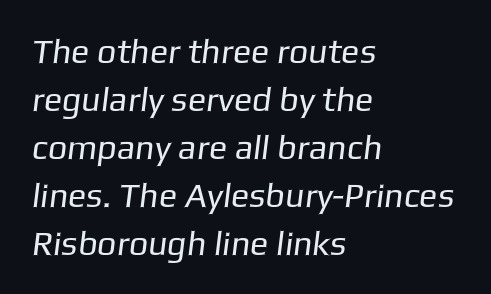
The image shows 34 px regular-weight sans-serif type; set left-aligned, normal line spacing (1.41x), normal letter spacing, not underlined; low stroke contrast and a medium x-height.
